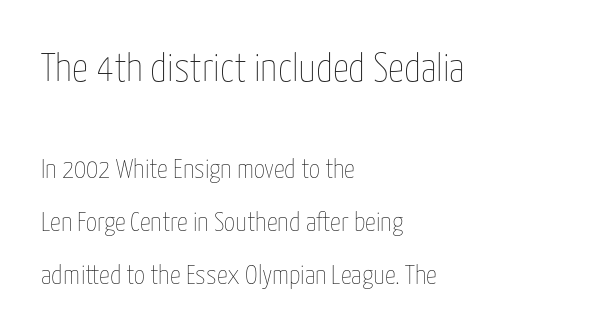
You could call the tracking neutral — neither tight nor loose. The space between consecutive lines is lavish. Varying glyph widths throughout — classic text-font behaviour. The zone under the glyphs is completely vacant.
